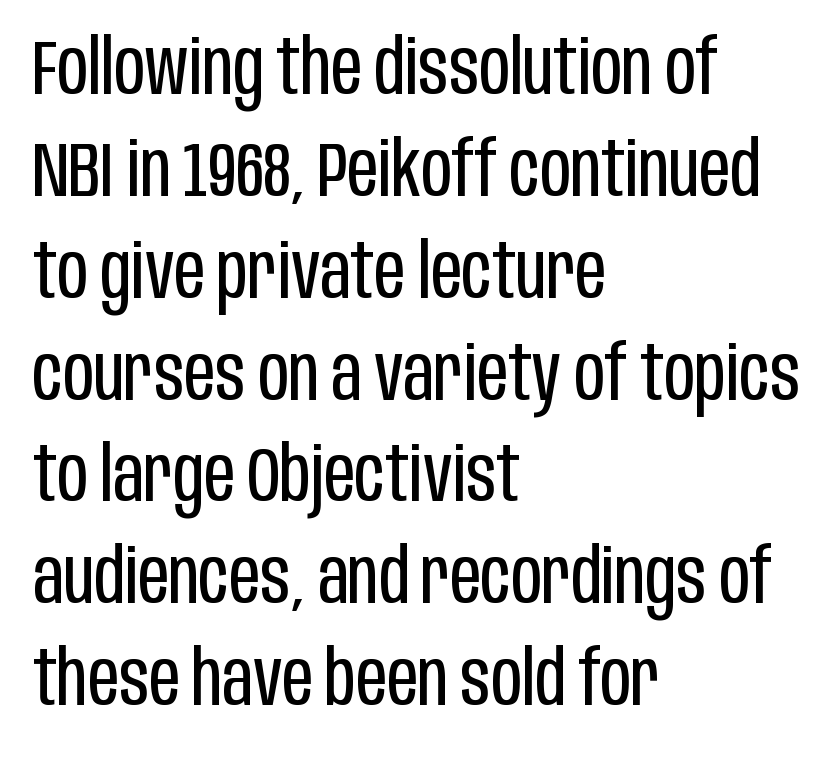
The image shows 76 px regular-weight, condensed sans-serif type, upright; set left-aligned, normal line spacing (1.34x), normal letter spacing, not underlined; low stroke contrast and a large x-height.
